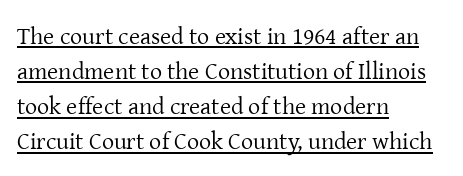
This sample uses plain, unmodified letter spacing. The block of text has a typical density, with ordinary space between rows. The face used here appears with an underline applied. Line starts are locked; line ends wander. Quick note: not italic, upright. No heavy texture on the line: the type isn't bold.
